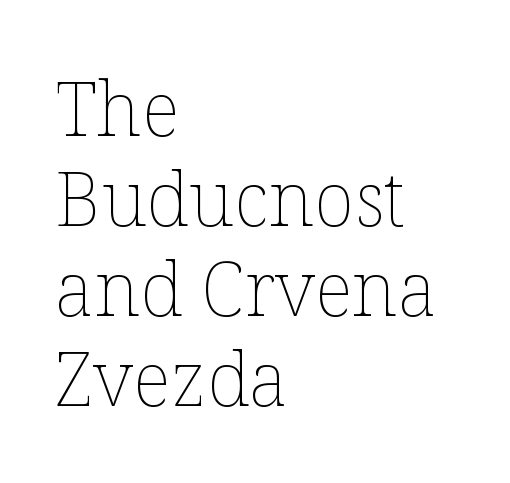
The image shows 75 px thin type, upright; set left-aligned, line spacing 1.2x, normal letter spacing, not underlined; low stroke contrast and a medium x-height.
